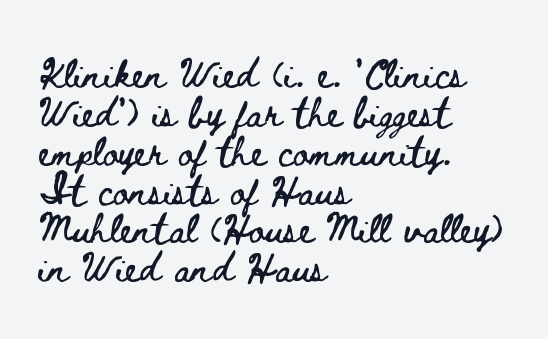
{"width": "wide", "stroke_contrast": "low", "x_height": "small", "monospaced": "no", "underline": "no", "align": "left", "line_spacing": "normal", "line_spacing_ratio": 1.34, "letter_spacing": "normal", "letter_spacing_em": 0.0, "glyph_px": 29}
